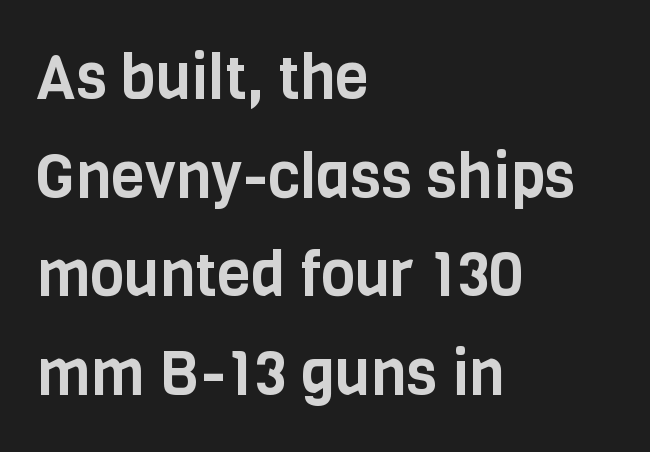
{"serif": "no", "italic": "no", "width": "condensed", "stroke_contrast": "low", "x_height": "large", "monospaced": "no", "underline": "no", "align": "left", "line_spacing": "normal", "line_spacing_ratio": 1.59, "letter_spacing": "normal", "letter_spacing_em": 0.0, "glyph_px": 62}
